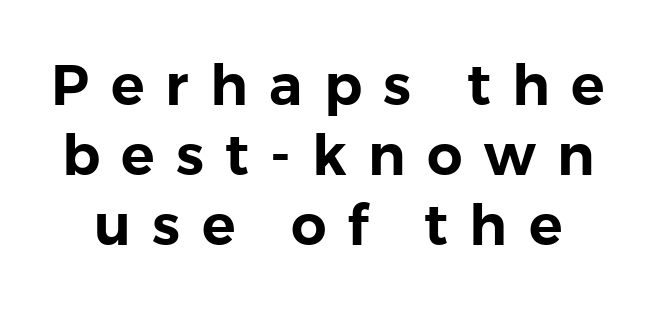
{"serif": "no", "italic": "no", "width": "normal", "stroke_contrast": "low", "x_height": "medium", "monospaced": "no", "underline": "no", "line_spacing": "normal", "line_spacing_ratio": 1.25, "letter_spacing": "wide", "letter_spacing_em": 0.38, "glyph_px": 56}
